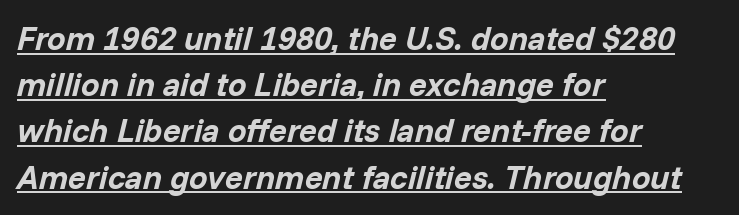
{"italic": "yes", "lean": "right", "slant_degrees": 14, "bold": "yes", "weight": "bold", "width": "normal", "stroke_contrast": "low", "x_height": "medium", "monospaced": "no", "underline": "yes", "align": "left", "line_spacing": "normal", "line_spacing_ratio": 1.4, "letter_spacing": "normal", "letter_spacing_em": 0.0, "glyph_px": 33}
